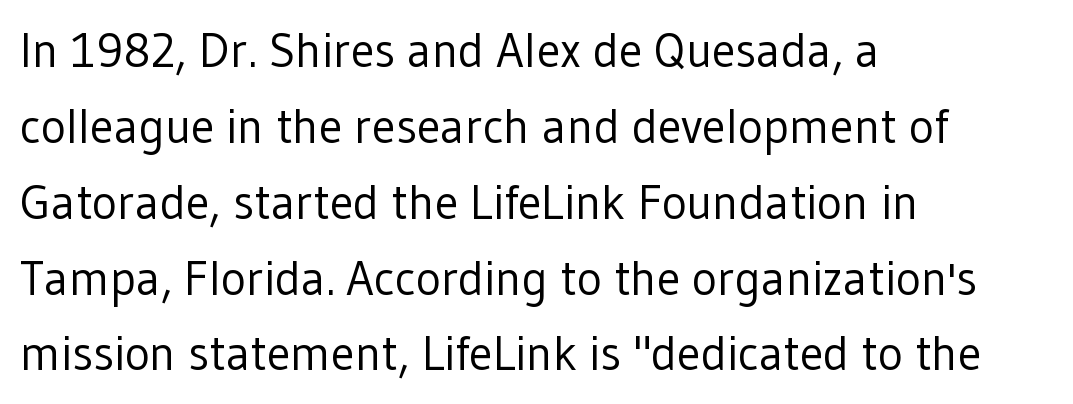
The image shows 48 px regular-weight sans-serif type, upright; set left-aligned, normal line spacing (1.58x), normal letter spacing, not underlined; low stroke contrast and a medium x-height.
